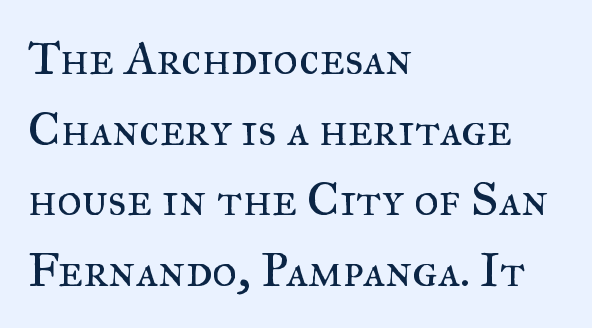
The cut favours lightness, reaching ordinary text weight at its darkest. Has an underline been added? It has not. Character widths vary here, with narrow letters taking less room than wide ones. Examine the stroke ends and you'll spot serifs. Notice how the stems are strictly vertical — no italics here.
